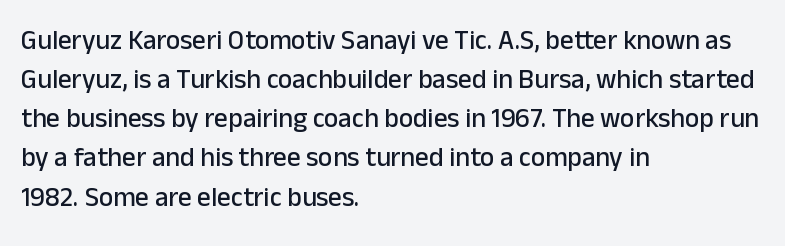
Evenly set lines give the paragraph a standard silhouette. What stands out about the letter spacing? Nothing — it is the standard amount. Glance below the letters and you will spot only blank space. The compositor pushed each line to the left boundary. The axis of the letterforms is exactly vertical.
